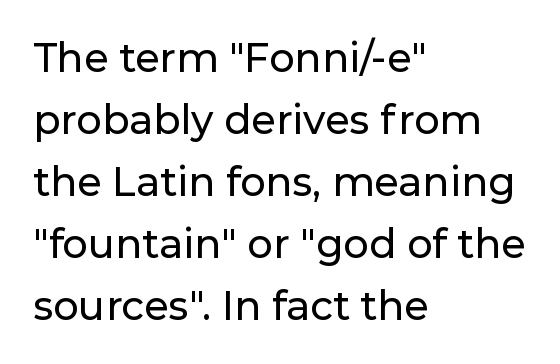
The image shows 40 px sans-serif type, upright; set left-aligned, normal line spacing (1.55x), normal letter spacing, not underlined; low stroke contrast and a medium x-height.
